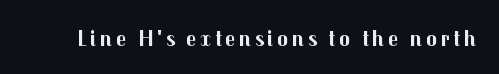
The words here are not underlined. Ascenders rise straight up at ninety degrees. What weight is shown? A full bold with thick strokes.
